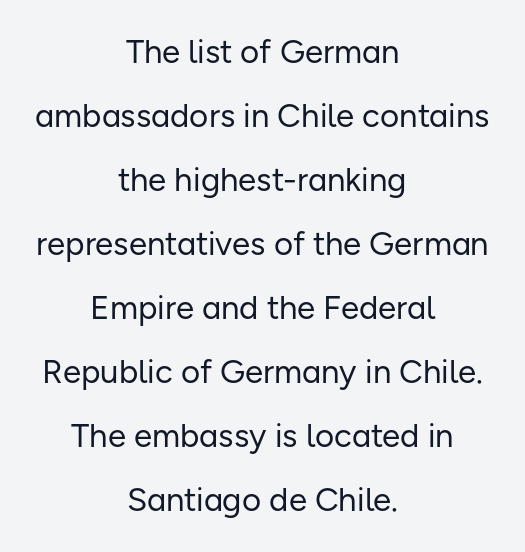
The face used here is rendered with its standard letterfit. Alignment: centered. The lines are spread far apart with generous leading. The rendering uses natural spacing where letterforms have individual widths.
